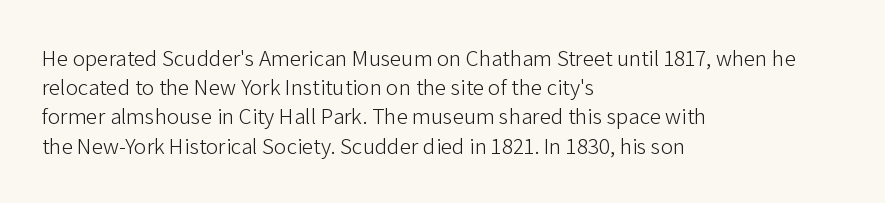
{"italic": "no", "bold": "no", "underline": "no", "align": "left", "line_spacing": "normal", "line_spacing_ratio": 1.27, "letter_spacing": "normal", "letter_spacing_em": 0.0, "glyph_px": 23}
